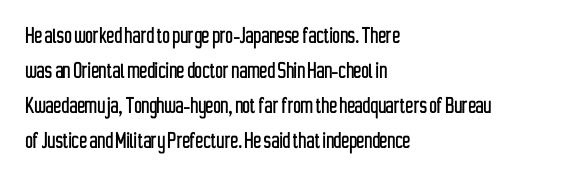
{"italic": "no", "underline": "no", "align": "left", "line_spacing": "normal", "line_spacing_ratio": 1.34, "letter_spacing": "normal", "letter_spacing_em": 0.0, "glyph_px": 26}
